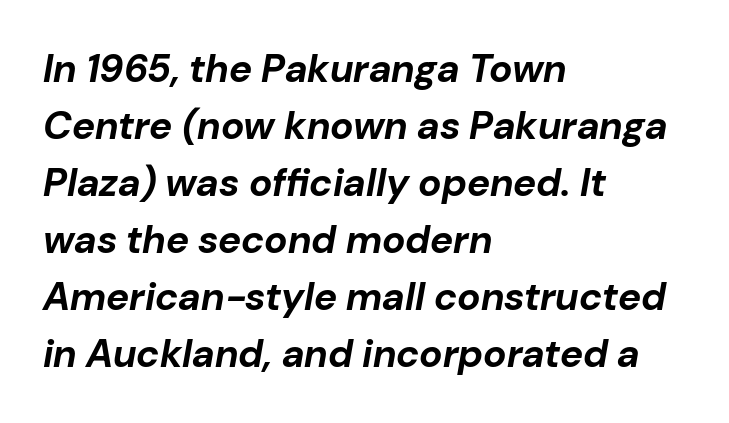
{"italic": "yes", "lean": "right", "slant_degrees": 10, "bold": "yes", "weight": "bold", "width": "normal", "stroke_contrast": "low", "x_height": "medium", "monospaced": "no", "underline": "no", "align": "left", "line_spacing": "normal", "line_spacing_ratio": 1.46, "letter_spacing": "normal", "letter_spacing_em": 0.0, "glyph_px": 39}
